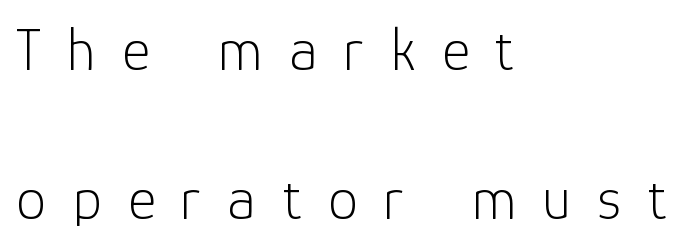
{"serif": "no", "italic": "no", "bold": "no", "weight": "light", "width": "normal", "stroke_contrast": "low", "x_height": "medium", "monospaced": "no", "underline": "no", "align": "left", "line_spacing": "loose", "line_spacing_ratio": 2.48, "letter_spacing": "wide", "letter_spacing_em": 0.44, "glyph_px": 60}
